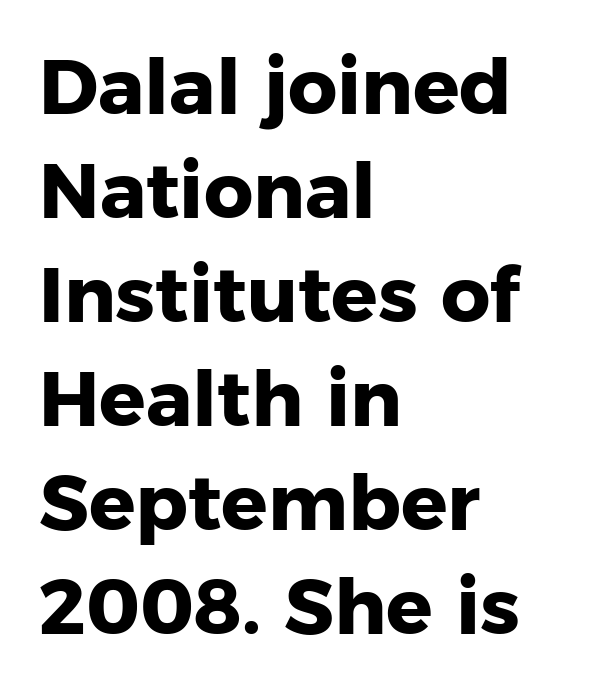
{"serif": "no", "italic": "no", "bold": "yes", "weight": "heavy", "width": "normal", "stroke_contrast": "low", "x_height": "medium", "monospaced": "no", "underline": "no", "align": "left", "line_spacing": "normal", "line_spacing_ratio": 1.35, "letter_spacing": "normal", "letter_spacing_em": 0.0, "glyph_px": 77}
